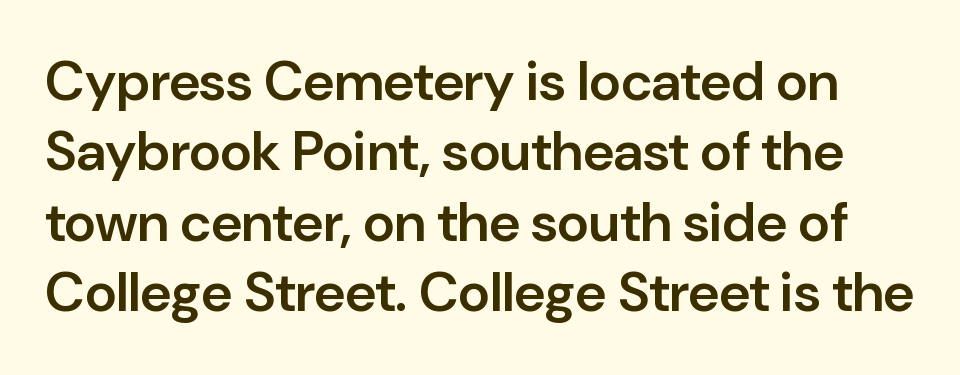
The passage shown is typed in a proportional face where columns would drift. What stands out about the letter spacing? Nothing — it is the standard amount. Unlike italic type, these characters show no tilt at all. Emphasis by weight is partial: semibold.
